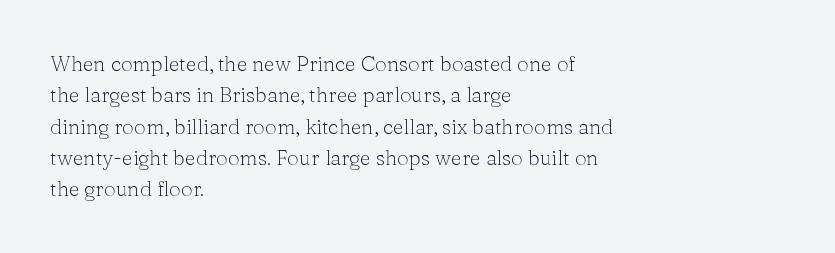
The image shows 21 px text type, upright; set left-aligned, normal line spacing (1.49x), normal letter spacing, not underlined.
